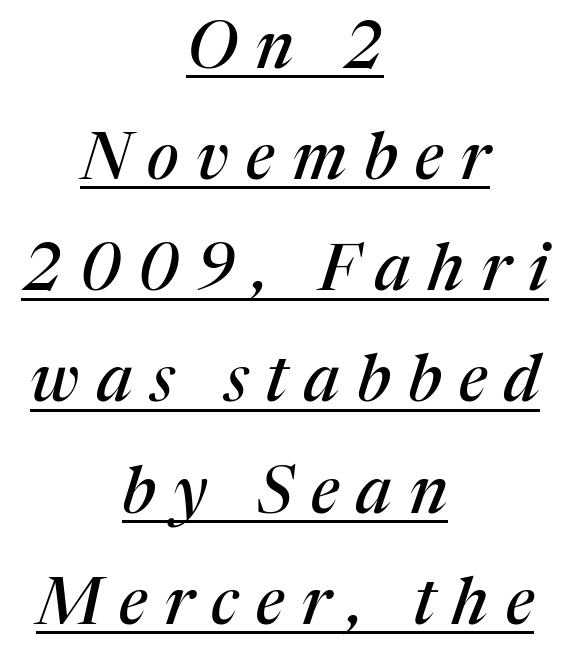
The image shows 65 px serif type, italic (leaning right); set centered, line spacing 1.71x, unusually wide letter spacing (+0.27 em), underlined; medium stroke contrast and a medium x-height.
